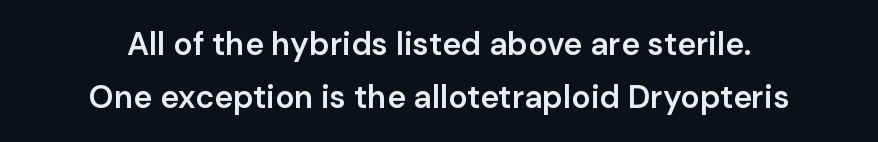
Reading down the column, the eye jumps a familiar distance to each next line. You can tell it's not italic because the verticals are truly vertical. In CSS terms this would be text-align: center. The face used here is proportionally spaced, like ordinary book or web type. What kind of face is this? One without serifs — a sans. No extra tracking has been applied to these lines.
